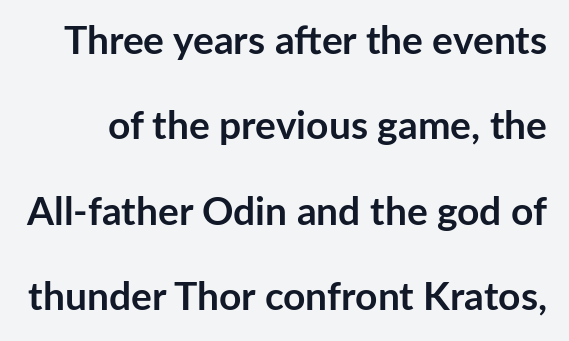
Q: Is the text bold? A: Yes.
Q: Is the text italic (slanted)? A: No, it is upright.
Q: Is the typeface a serif or a sans-serif typeface? A: Sans-serif.
Q: Is the text underlined? A: No.
Q: Is the spacing between letters normal or unusually wide? A: Normal.
Q: Is the spacing between lines tight, normal or loose? A: Loose.
Q: Width (condensed, normal, or wide)? A: Normal.
Q: Stroke contrast? A: Low.
Q: x-height? A: Medium.
Q: Monospaced? A: No.
